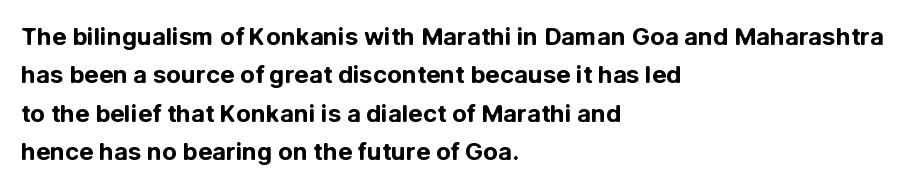
Q: Is the text bold? A: Yes.
Q: Is the text italic (slanted)? A: No, it is upright.
Q: Is the text underlined? A: No.
Q: How is the paragraph aligned? A: Left-aligned.
Q: Is the spacing between letters normal or unusually wide? A: Normal.
Q: Is the spacing between lines tight, normal or loose? A: Normal.
